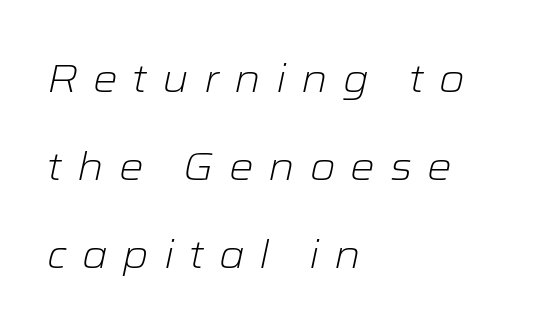
The image shows 39 px light, wide type, italic (leaning right); set left-aligned, loose line spacing (2.26x), unusually wide letter spacing (+0.38 em), not underlined; low stroke contrast and a medium x-height.
